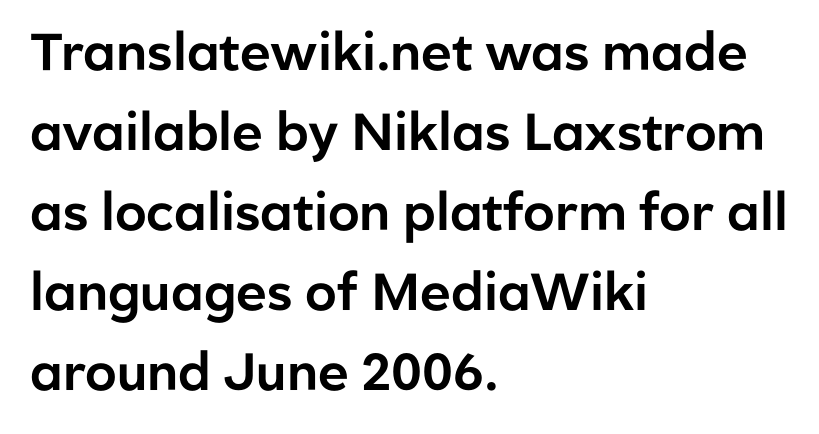
{"serif": "no", "italic": "no", "width": "normal", "stroke_contrast": "low", "x_height": "medium", "monospaced": "no", "underline": "no", "align": "left", "line_spacing": "normal", "line_spacing_ratio": 1.54, "letter_spacing": "normal", "letter_spacing_em": 0.0, "glyph_px": 52}
